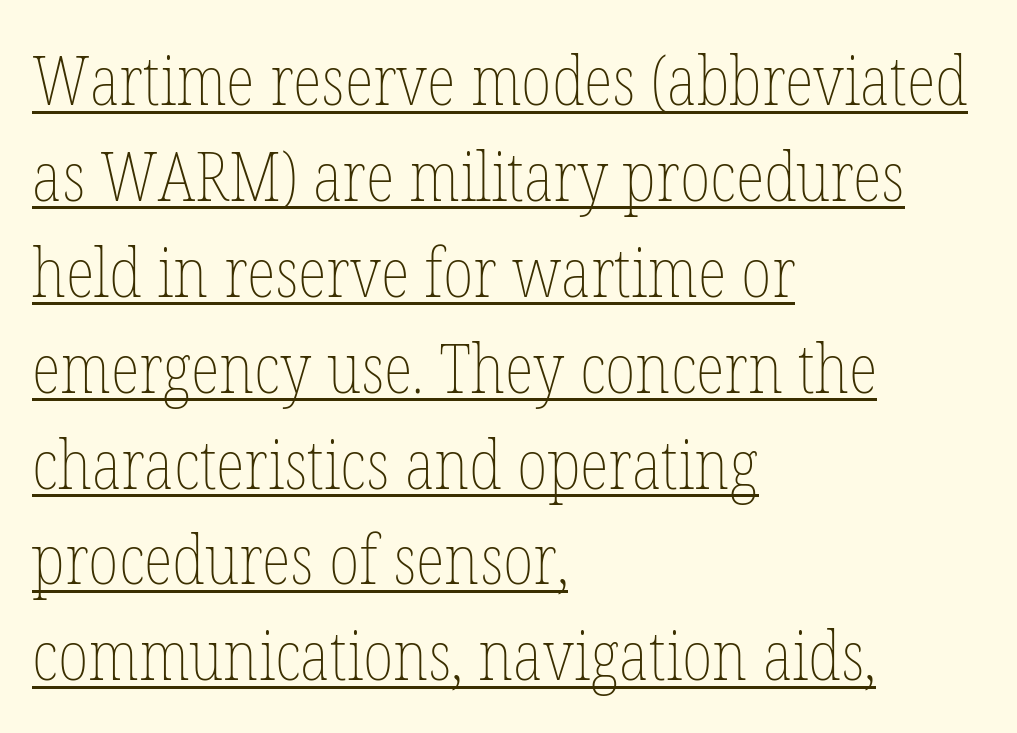
Q: Is the text bold? A: No.
Q: Is the text italic (slanted)? A: No, it is upright.
Q: Is the text underlined? A: Yes.
Q: How is the paragraph aligned? A: Left-aligned.
Q: Is the spacing between letters normal or unusually wide? A: Normal.
Q: Is the spacing between lines tight, normal or loose? A: Normal.
Q: Width (condensed, normal, or wide)? A: Condensed.
Q: Stroke contrast? A: Low.
Q: x-height? A: Medium.
Q: Monospaced? A: No.
